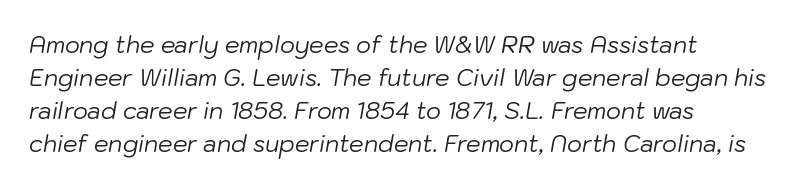
Q: Is the text bold? A: No.
Q: Is the text italic (slanted)? A: Yes, it leans right by about 10 degrees.
Q: Is the text underlined? A: No.
Q: How is the paragraph aligned? A: Left-aligned.
Q: Is the spacing between letters normal or unusually wide? A: Normal.
Q: Is the spacing between lines tight, normal or loose? A: Normal.
